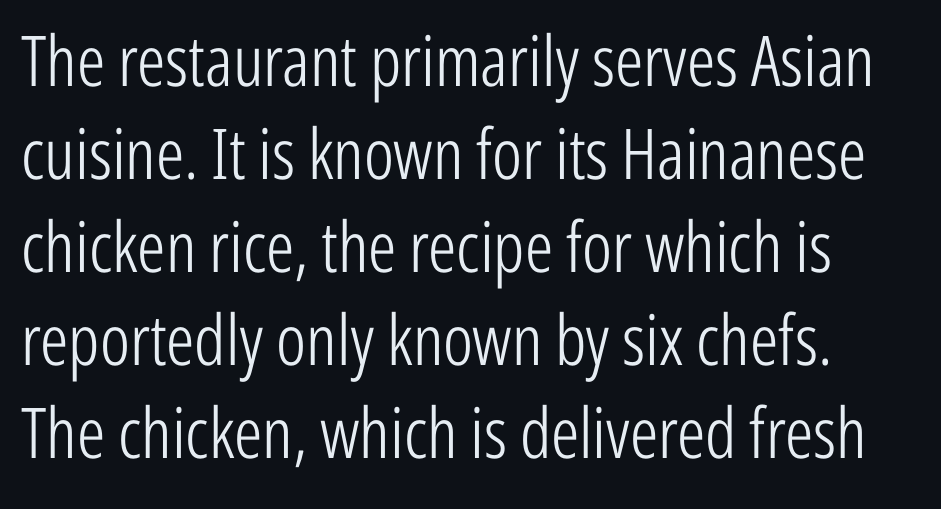
Q: Is the text bold? A: No.
Q: Is the text italic (slanted)? A: No, it is upright.
Q: Is the typeface a serif or a sans-serif typeface? A: Sans-serif.
Q: Is the text underlined? A: No.
Q: Is the spacing between letters normal or unusually wide? A: Normal.
Q: Is the spacing between lines tight, normal or loose? A: Normal.
Q: Width (condensed, normal, or wide)? A: Condensed.
Q: Stroke contrast? A: Low.
Q: x-height? A: Medium.
Q: Monospaced? A: No.
